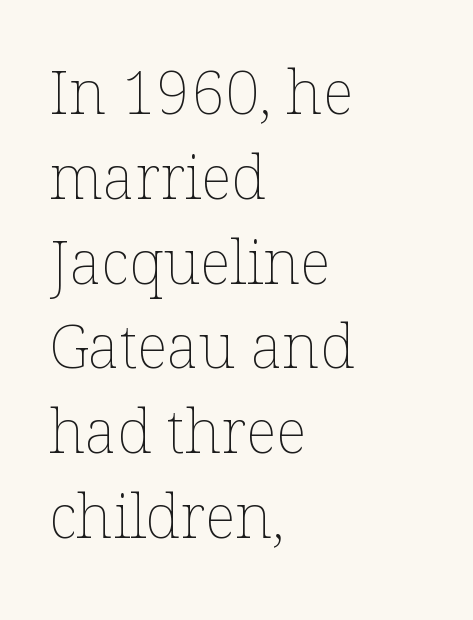
The horizontal fit of the characters is conventional and even. Unmarked baselines from the first word to the last. Quick note: not italic, upright. Think of a printed novel: that variable character pitch is what you see here. The lines are quadded left.
